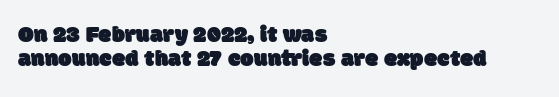
{"underline": "no", "align": "left", "line_spacing": "tight", "line_spacing_ratio": 1.0, "letter_spacing": "normal", "letter_spacing_em": 0.0, "glyph_px": 24}
